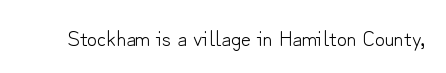
Q: Is the text bold? A: No.
Q: Is the text italic (slanted)? A: No, it is upright.
Q: Is the text underlined? A: No.
Q: Is the spacing between letters normal or unusually wide? A: Normal.
